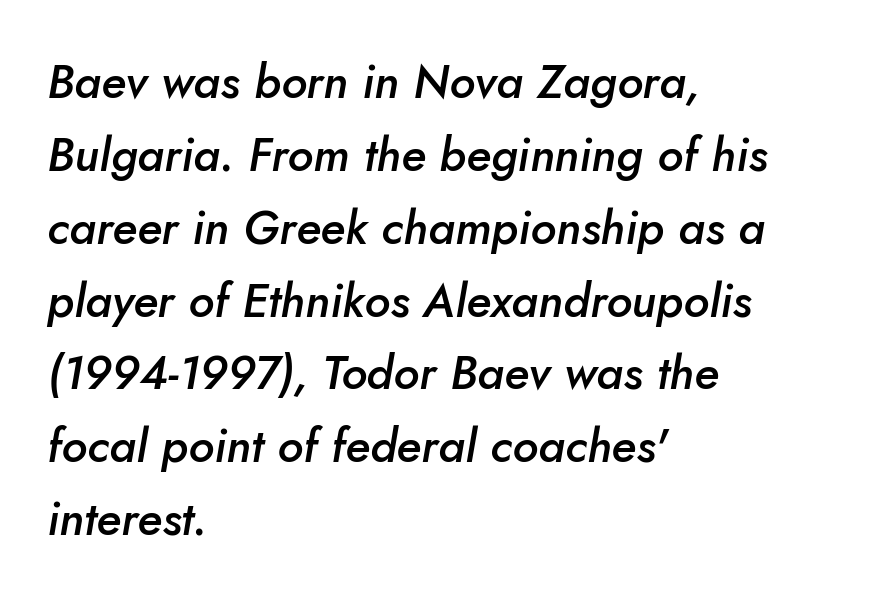
The image shows 47 px semibold type, italic (leaning right); set left-aligned, normal line spacing (1.55x), normal letter spacing, not underlined; low stroke contrast and a small x-height.
